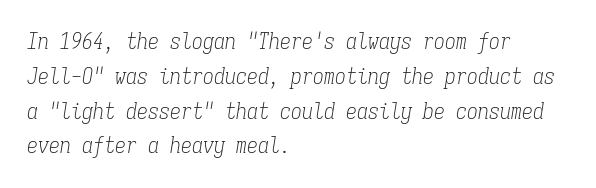
Underlining? Definitely not there. This sample uses an oblique cut, with every glyph tilted off the vertical. A student would call this left alignment; a typographer would say flush left, rag right. Does the leading feel generous? No, just average.
